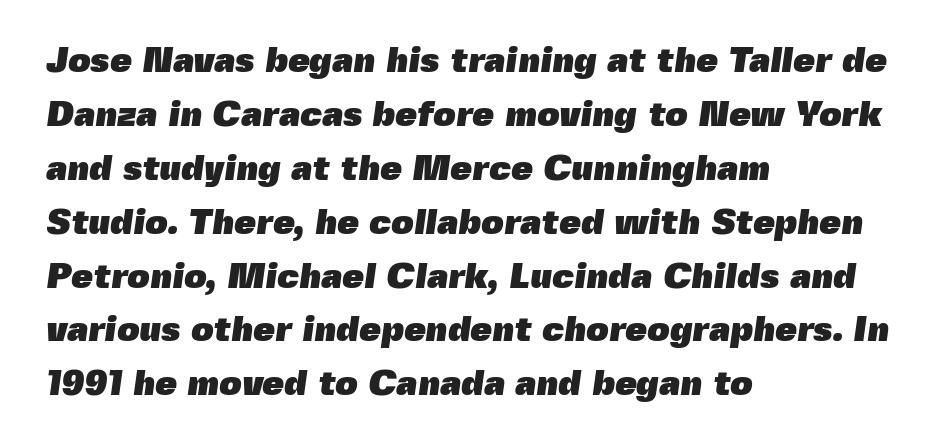
The image shows 35 px heavy sans-serif type; set left-aligned, normal line spacing (1.54x), normal letter spacing, not underlined; a medium x-height.
